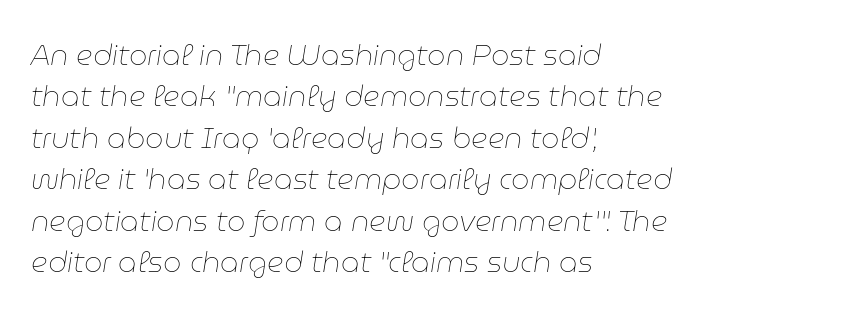
Notice how descenders clear the ascenders below comfortably — that's standard leading. Do the characters align in a grid? No, the font is proportional. These lines are set flush left with a ragged right edge. In terms of posture, this sample is oblique. Is the type heavy? It reads as light-to-regular instead. A typesetter would call this zero additional tracking.
